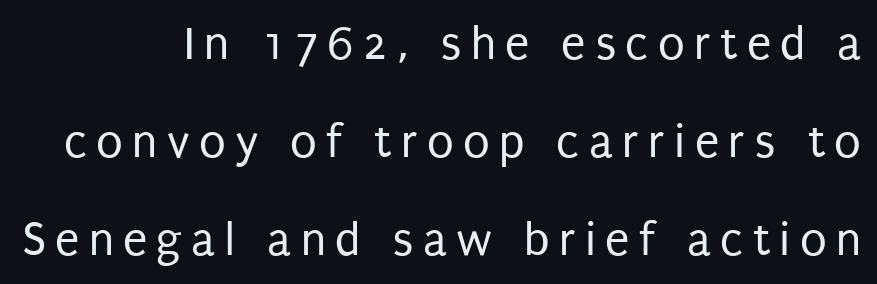
If you drew a ruler down the right edge, every line would touch it. Bare-footed words on every line. The vertical gap from one line to the next is large. What kind of face is this? One without serifs — a sans. The rendering uses natural spacing where letterforms have individual widths. The letters stand upright; this is a roman face.
